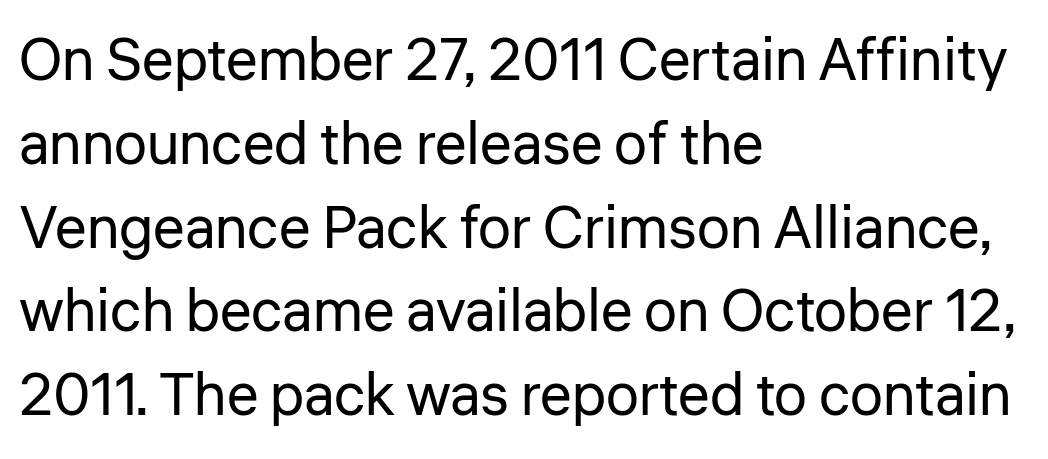
These glyphs show unthickened strokes, regular width or finer. One-word summary of the alignment: left. Compared with typical body copy, the letter spacing here is the same. A normal amount of white space separates one row of letters from the next.
